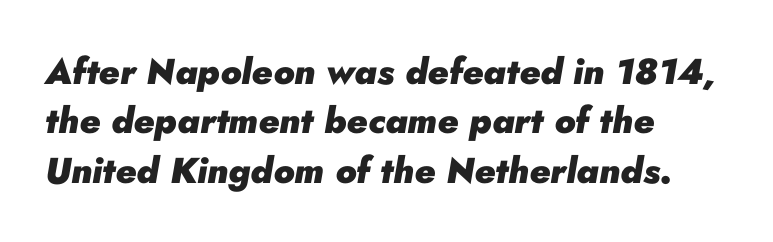
Q: Is the text bold? A: Yes.
Q: Is the text italic (slanted)? A: Yes, it leans right by about 10 degrees.
Q: Is the text underlined? A: No.
Q: How is the paragraph aligned? A: Left-aligned.
Q: Is the spacing between letters normal or unusually wide? A: Normal.
Q: Is the spacing between lines tight, normal or loose? A: Normal.
Q: Width (condensed, normal, or wide)? A: Normal.
Q: Stroke contrast? A: Low.
Q: x-height? A: Small.
Q: Monospaced? A: No.
